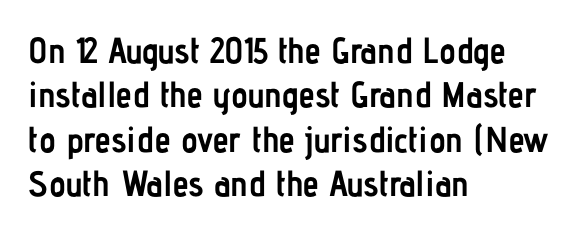
The image shows 36 px semibold, condensed sans-serif type, upright; set left-aligned, line spacing 1.23x, normal letter spacing, not underlined; low stroke contrast and a medium x-height.
